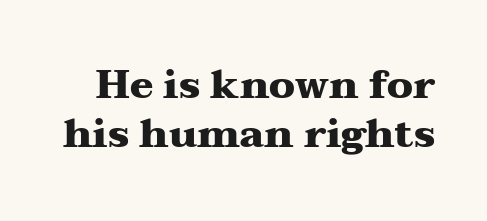
Rendered with straight, roman letterforms. Type style note: has serifs. The type is set solid horizontally, with unmodified tracking. The letters advance in unequal steps, a hallmark of proportional type.
